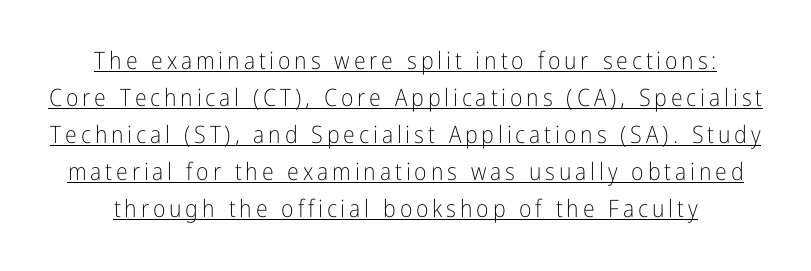
The image shows 24 px text type, upright; set normal line spacing (1.54x), underlined.
